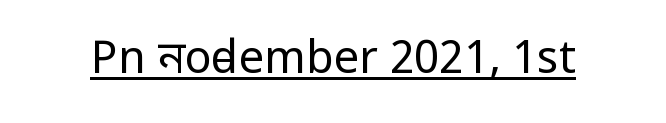
The image shows 45 px regular-weight, condensed sans-serif type, upright; set normal letter spacing, underlined; low stroke contrast and a large x-height.
